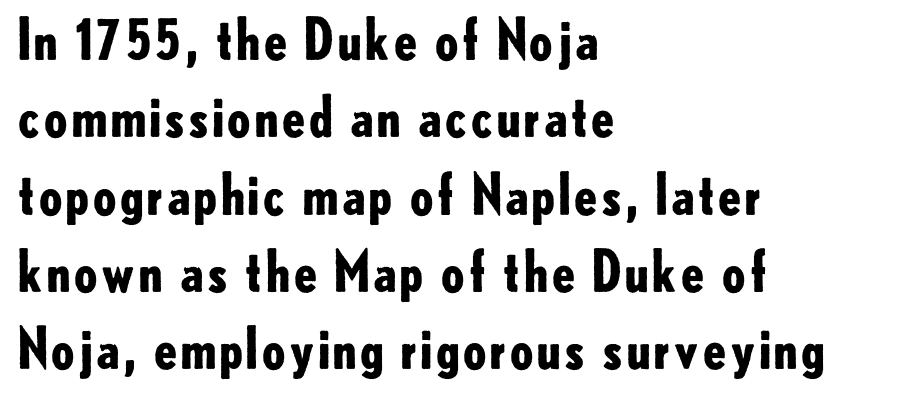
When letters stand straight like this, we call the style roman or upright. Is the block centered? No — it sits flush against the left margin. The designer went with a sans here, leaving each stem footless. Proportional: the letters do not fall into vertical columns. Vertical spacing — default. Heavy, bold letterforms.
